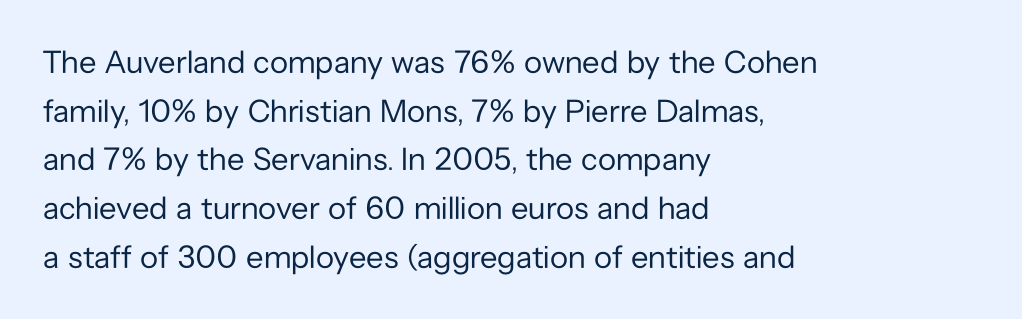
{"serif": "no", "italic": "no", "bold": "no", "weight": "regular", "width": "normal", "stroke_contrast": "low", "x_height": "medium", "monospaced": "no", "underline": "no", "align": "left", "line_spacing": "normal", "line_spacing_ratio": 1.52, "letter_spacing": "normal", "letter_spacing_em": 0.0, "glyph_px": 32}
